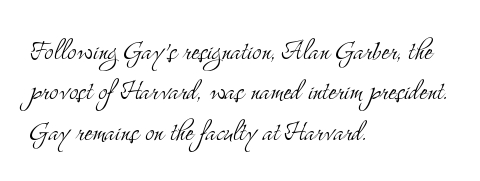
The image shows 33 px light, condensed serif type; set left-aligned, line spacing 1.22x, normal letter spacing, not underlined; medium stroke contrast and a small x-height.
